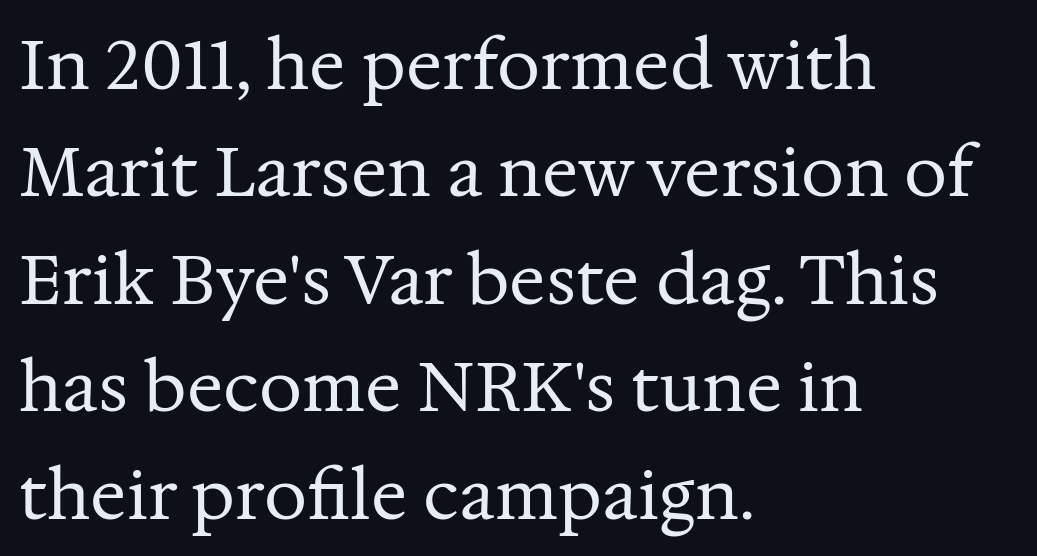
{"serif": "yes", "italic": "no", "bold": "no", "weight": "regular", "width": "normal", "stroke_contrast": "medium", "x_height": "medium", "monospaced": "no", "underline": "no", "align": "left", "line_spacing": "normal", "line_spacing_ratio": 1.58, "letter_spacing": "normal", "letter_spacing_em": 0.0, "glyph_px": 68}
